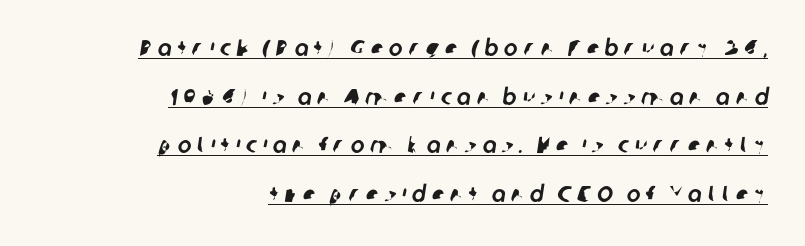
The image shows 23 px text type; set right-aligned, loose line spacing (2.11x), unusually wide letter spacing (+0.25 em), underlined.
